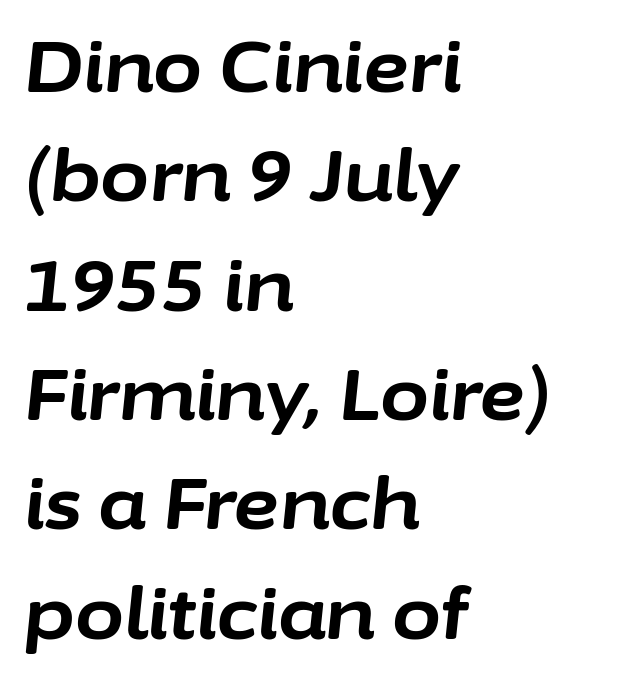
{"italic": "yes", "lean": "right", "slant_degrees": 6, "bold": "yes", "weight": "bold", "width": "normal", "stroke_contrast": "low", "x_height": "medium", "monospaced": "no", "underline": "no", "align": "left", "line_spacing": "normal", "line_spacing_ratio": 1.54, "letter_spacing": "normal", "letter_spacing_em": 0.0, "glyph_px": 71}
